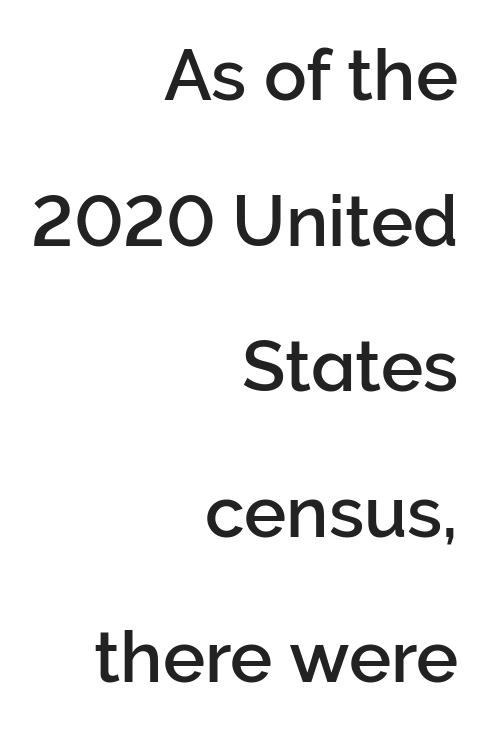
The paragraph has a hard right edge and a soft left edge. Each letter keeps its own natural width here, so spacing adapts to shape. In terms of letterform style, serifs are entirely absent. Line spacing here is loose.
